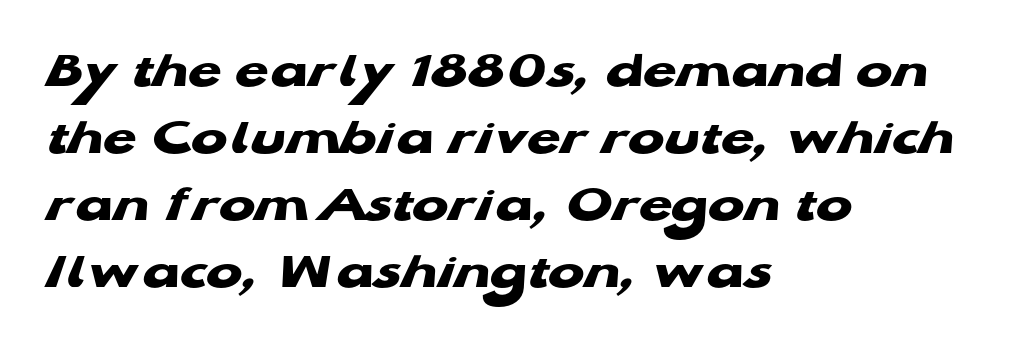
The image shows 54 px heavy, wide sans-serif type; set left-aligned, line spacing 1.24x, normal letter spacing, not underlined; low stroke contrast and a medium x-height.
